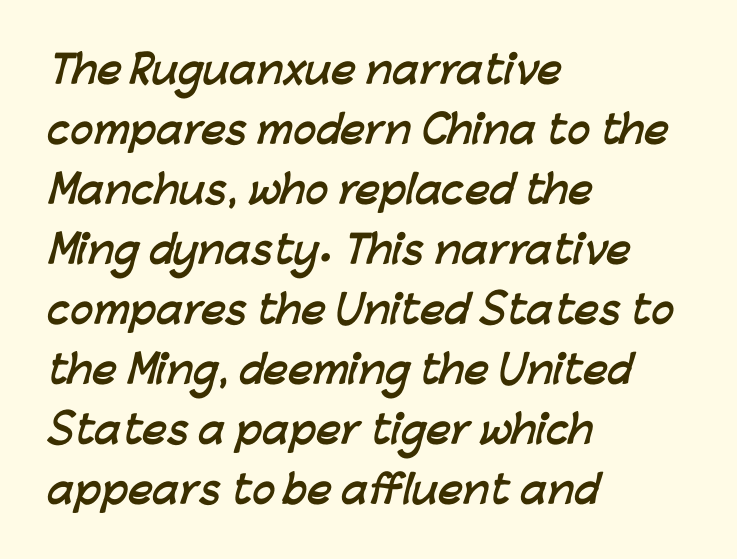
The image shows 38 px semibold sans-serif type; set left-aligned, normal line spacing (1.58x), normal letter spacing, not underlined; low stroke contrast and a medium x-height.
